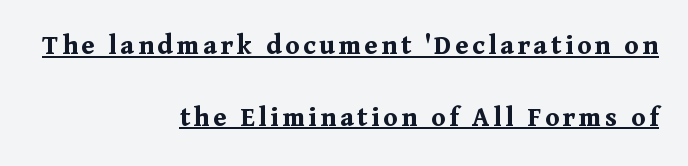
Q: Is the text bold? A: Yes.
Q: Is the text italic (slanted)? A: No, it is upright.
Q: Is the typeface a serif or a sans-serif typeface? A: Serif.
Q: Is the text underlined? A: Yes.
Q: How is the paragraph aligned? A: Right-aligned.
Q: Is the spacing between lines tight, normal or loose? A: Loose.
Q: Width (condensed, normal, or wide)? A: Normal.
Q: Stroke contrast? A: Medium.
Q: x-height? A: Medium.
Q: Monospaced? A: No.
